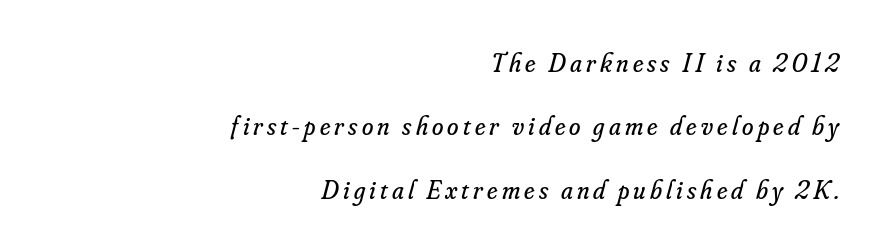
This rendering features lettering with no underline. Each stroke keeps to a modest, everyday thickness or less. Tall strokes in this sample are angled rather than plumb. Horizontal alignment here is rightward, an uncommon choice for prose.
